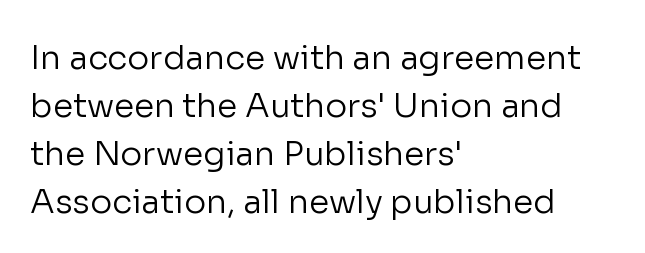
The image shows 33 px regular-weight sans-serif type, upright; set left-aligned, normal line spacing (1.45x), normal letter spacing, not underlined; low stroke contrast and a medium x-height.
